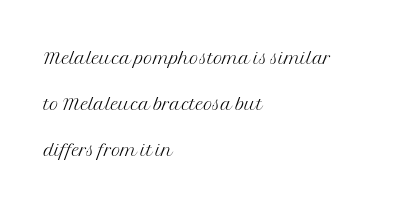
The image shows 25 px text type; set left-aligned, line spacing 1.84x, normal letter spacing, not underlined.
